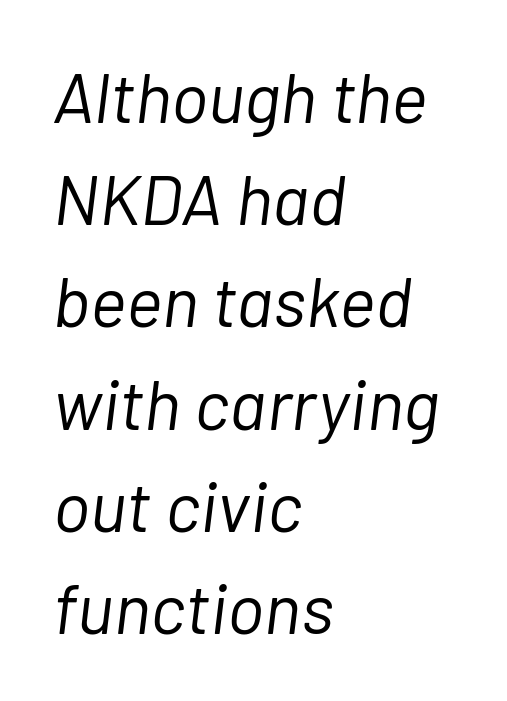
{"italic": "yes", "lean": "right", "slant_degrees": 7, "bold": "no", "weight": "light", "width": "normal", "stroke_contrast": "low", "x_height": "medium", "monospaced": "no", "underline": "no", "align": "left", "line_spacing": "normal", "line_spacing_ratio": 1.46, "letter_spacing": "normal", "letter_spacing_em": 0.0, "glyph_px": 70}
